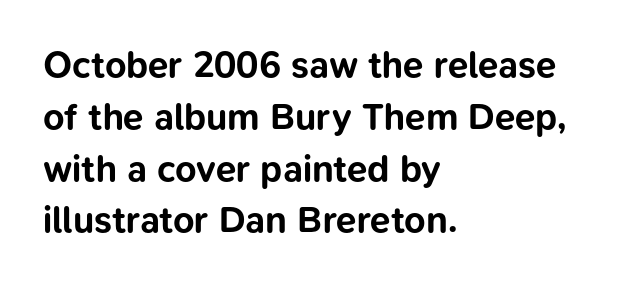
Where is the straight margin? On the left. Descender tails drop into unmarked territory. Students, note that the glyphs here touch the page at normal intervals. Unlike a traditional serif, this face leaves its strokes unadorned. Proportional: the letters do not fall into vertical columns.
